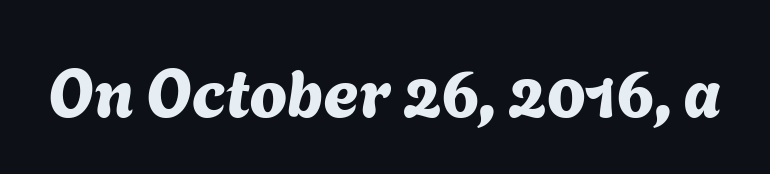
Check under the words: just untouched page. Glyph-to-glyph distance matches everyday printed text. The face used here is proportionally spaced, like ordinary book or web type. This rendering employs a face without finishing strokes, i.e., a sans-serif.
